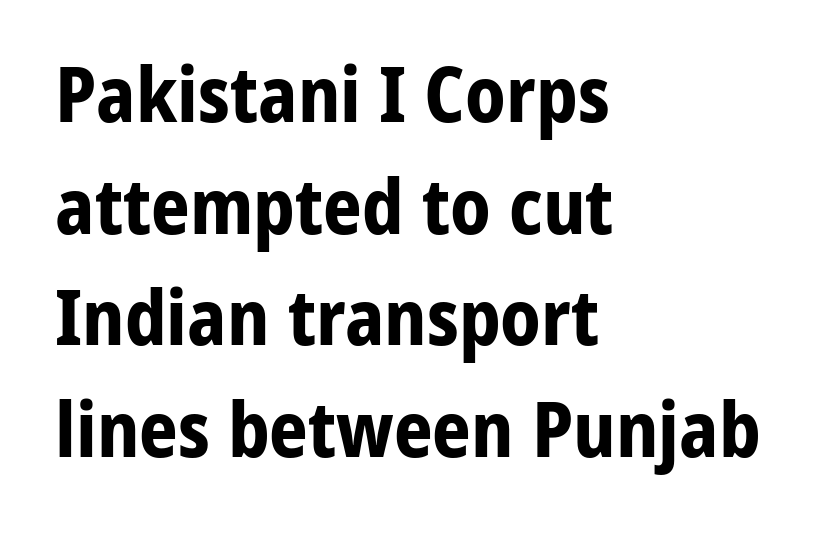
Q: Is the text bold? A: Yes.
Q: Is the text italic (slanted)? A: No, it is upright.
Q: Is the typeface a serif or a sans-serif typeface? A: Sans-serif.
Q: Is the text underlined? A: No.
Q: How is the paragraph aligned? A: Left-aligned.
Q: Is the spacing between letters normal or unusually wide? A: Normal.
Q: Is the spacing between lines tight, normal or loose? A: Normal.
Q: Width (condensed, normal, or wide)? A: Normal.
Q: Stroke contrast? A: Low.
Q: x-height? A: Medium.
Q: Monospaced? A: No.
